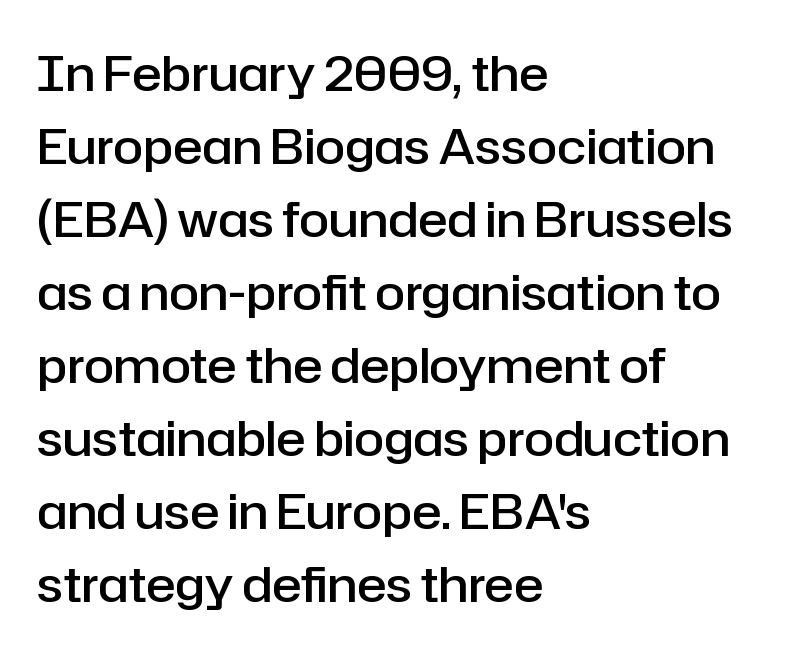
{"serif": "no", "italic": "no", "bold": "semi", "weight": "semibold", "width": "normal", "stroke_contrast": "low", "x_height": "medium", "monospaced": "no", "underline": "no", "align": "left", "line_spacing": "normal", "line_spacing_ratio": 1.49, "letter_spacing": "normal", "letter_spacing_em": 0.0, "glyph_px": 49}
